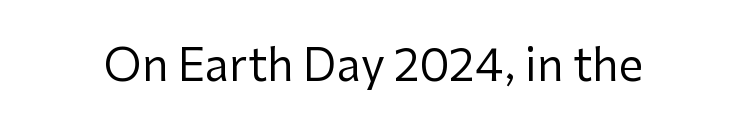
Q: Is the text bold? A: No.
Q: Is the text italic (slanted)? A: No, it is upright.
Q: Is the typeface a serif or a sans-serif typeface? A: Sans-serif.
Q: Is the text underlined? A: No.
Q: Is the spacing between letters normal or unusually wide? A: Normal.
Q: Width (condensed, normal, or wide)? A: Normal.
Q: Stroke contrast? A: Low.
Q: x-height? A: Medium.
Q: Monospaced? A: No.
